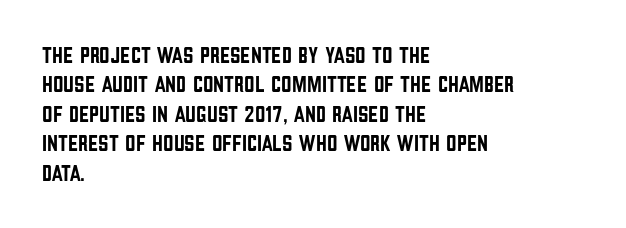
The image shows 23 px text type, upright; set left-aligned, normal line spacing (1.28x), normal letter spacing, not underlined.
